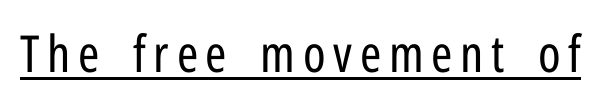
The image shows 51 px regular-weight, condensed sans-serif type, upright; set underlined; low stroke contrast and a medium x-height.
